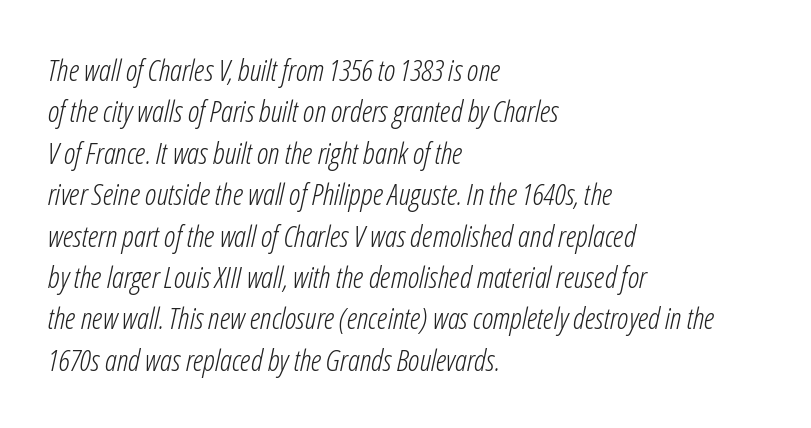
The image shows 30 px light, condensed type, italic (leaning right); set left-aligned, normal line spacing (1.38x), normal letter spacing, not underlined; low stroke contrast and a medium x-height.
